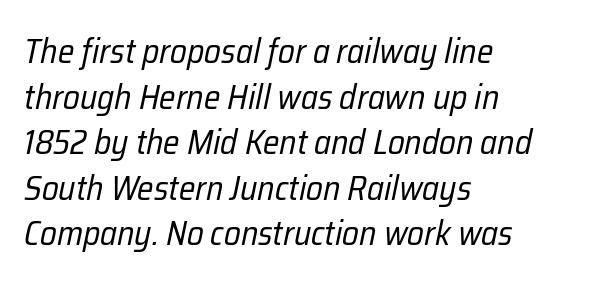
The image shows 34 px regular-weight, condensed type, italic (leaning right); set left-aligned, normal line spacing (1.34x), normal letter spacing, not underlined; low stroke contrast and a medium x-height.
